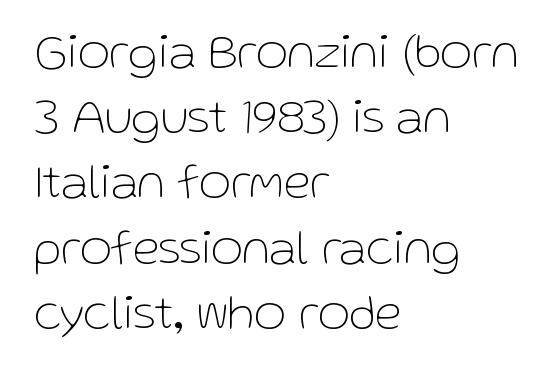
{"serif": "no", "italic": "no", "bold": "no", "weight": "thin", "width": "normal", "stroke_contrast": "low", "x_height": "medium", "monospaced": "no", "underline": "no", "align": "left", "line_spacing": "normal", "line_spacing_ratio": 1.33, "letter_spacing": "normal", "letter_spacing_em": 0.0, "glyph_px": 49}
